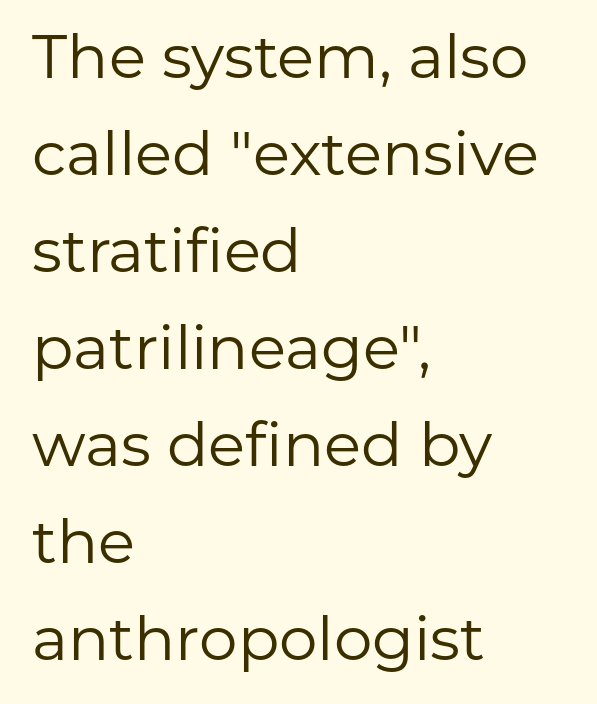
The image shows 61 px regular-weight sans-serif type, upright; set left-aligned, normal line spacing (1.59x), normal letter spacing, not underlined; low stroke contrast and a medium x-height.
